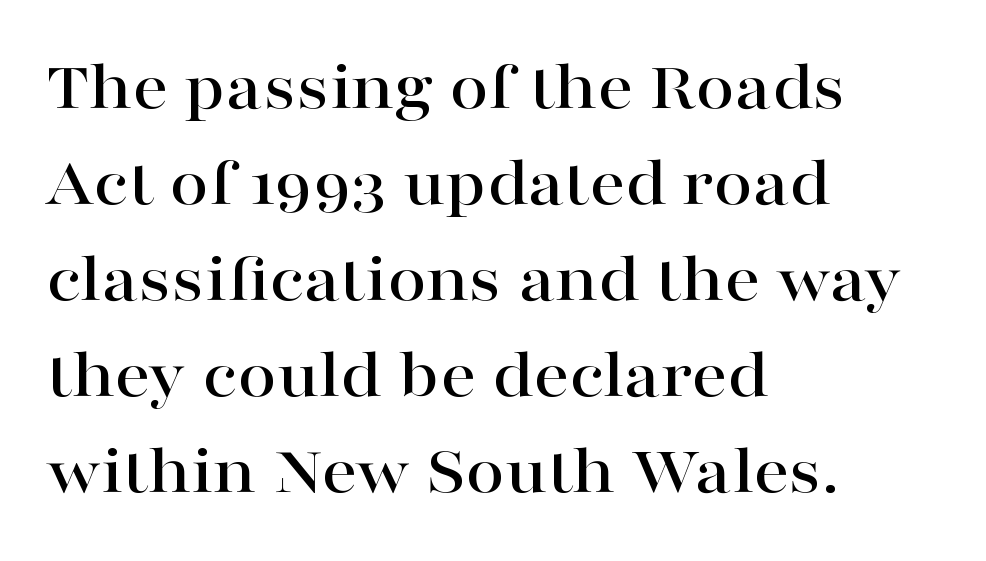
Q: Is the text italic (slanted)? A: No, it is upright.
Q: Is the typeface a serif or a sans-serif typeface? A: Serif.
Q: Is the text underlined? A: No.
Q: How is the paragraph aligned? A: Left-aligned.
Q: Is the spacing between letters normal or unusually wide? A: Normal.
Q: Is the spacing between lines tight, normal or loose? A: Normal.
Q: Width (condensed, normal, or wide)? A: Wide.
Q: Stroke contrast? A: High.
Q: x-height? A: Medium.
Q: Monospaced? A: No.
